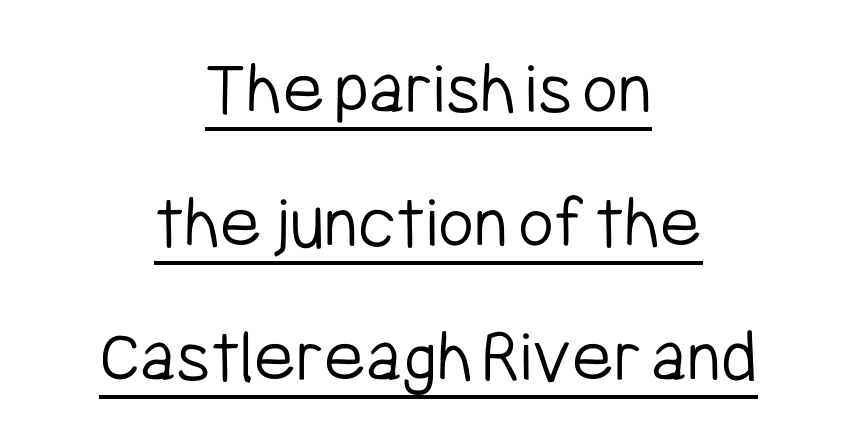
Unbolded letterforms with no extra heft. The text was rendered using a sans face with plain stroke endings. Typeset on center — no edge is straight. The letters stand straight up with perfectly vertical stems.
